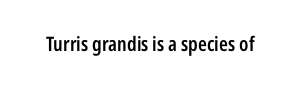
The image shows 20 px text type, upright; set normal letter spacing, not underlined.
